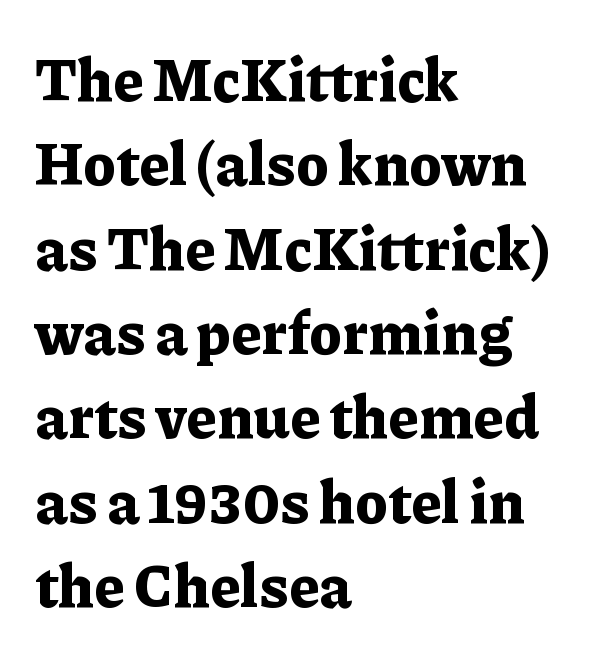
The image shows 59 px bold serif type, upright; set left-aligned, normal line spacing (1.43x), normal letter spacing, not underlined; low stroke contrast and a medium x-height.
